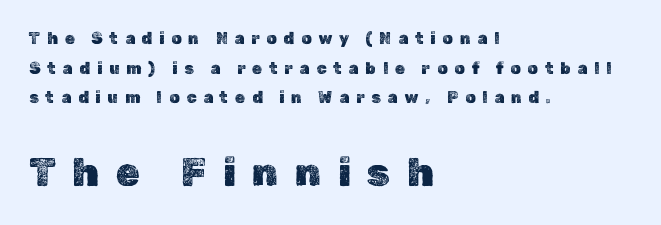
Q: Is the text italic (slanted)? A: No, it is upright.
Q: Is the text underlined? A: No.
Q: How is the paragraph aligned? A: Left-aligned.
Q: Is the spacing between letters normal or unusually wide? A: Unusually wide.
Q: Which block of text is set in a larger size, the first (top) or the second (bottom)? A: The second (bottom) one.
Q: Width (condensed, normal, or wide)? A: Normal.
Q: x-height? A: Medium.
Q: Monospaced? A: No.
